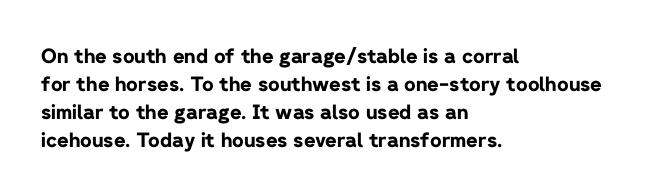
Q: Is the text bold? A: Yes.
Q: Is the text italic (slanted)? A: No, it is upright.
Q: Is the text underlined? A: No.
Q: How is the paragraph aligned? A: Left-aligned.
Q: Is the spacing between letters normal or unusually wide? A: Normal.
Q: Is the spacing between lines tight, normal or loose? A: Normal.
